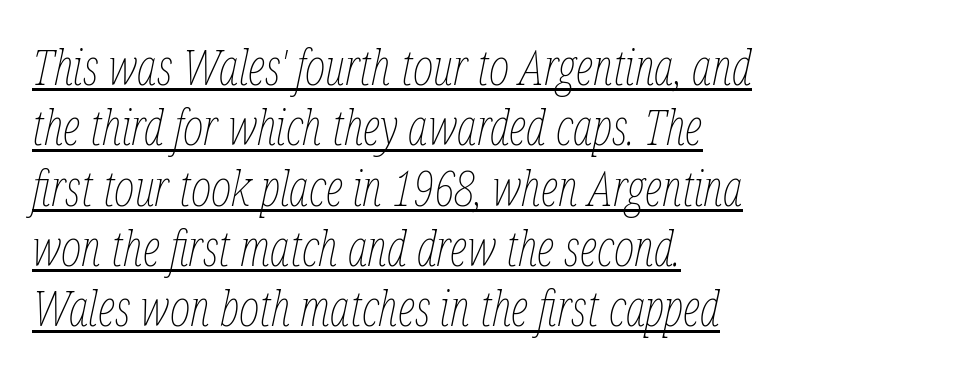
Q: Is the text bold? A: No.
Q: Is the text italic (slanted)? A: Yes, it leans right by about 12 degrees.
Q: Is the text underlined? A: Yes.
Q: How is the paragraph aligned? A: Left-aligned.
Q: Is the spacing between letters normal or unusually wide? A: Normal.
Q: Width (condensed, normal, or wide)? A: Condensed.
Q: Stroke contrast? A: Low.
Q: x-height? A: Medium.
Q: Monospaced? A: No.
